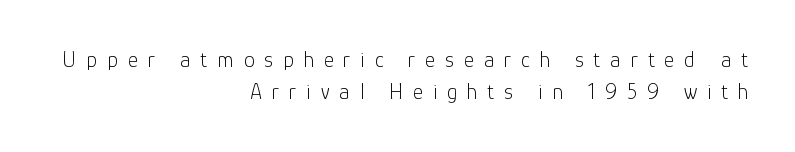
The image shows 22 px text type, upright; set right-aligned, normal line spacing (1.46x), unusually wide letter spacing (+0.45 em), not underlined.
